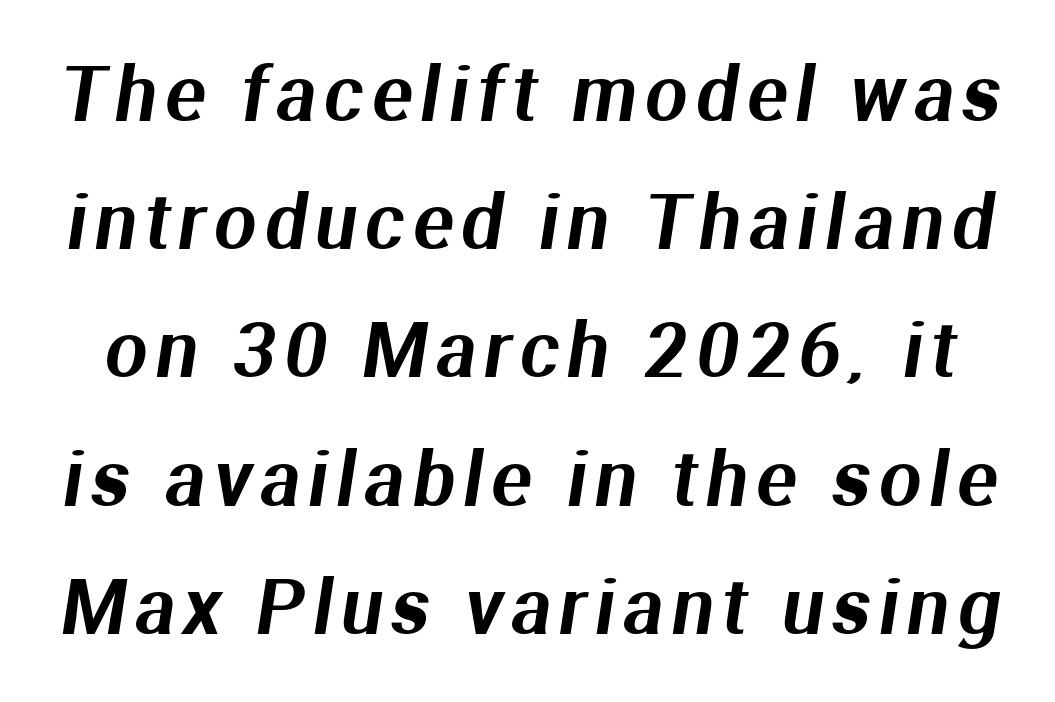
{"serif": "no", "width": "normal", "stroke_contrast": "medium", "x_height": "medium", "monospaced": "no", "underline": "no", "line_spacing_ratio": 1.71, "glyph_px": 75}
